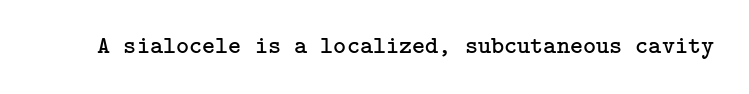
The rendering keeps characters at their native spacing. The font sits on the lighter half of the weight spectrum, regular included. Quick note: underline off. Is there any slant? The stems are plumb.
